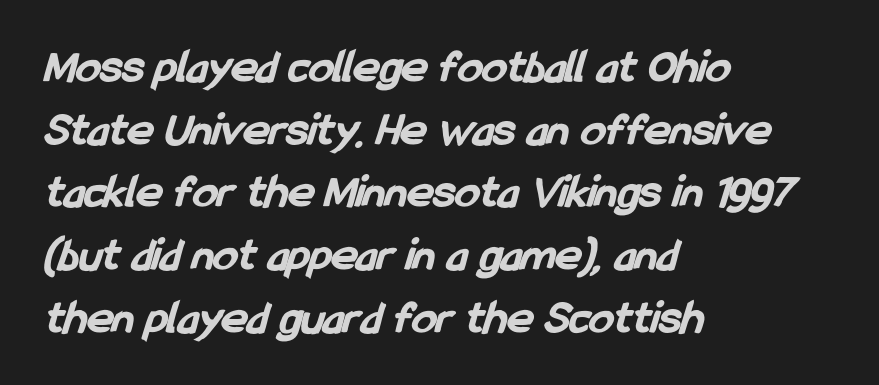
{"serif": "no", "bold": "yes", "weight": "bold", "width": "condensed", "stroke_contrast": "low", "x_height": "medium", "monospaced": "no", "underline": "no", "align": "left", "line_spacing": "normal", "line_spacing_ratio": 1.28, "letter_spacing": "normal", "letter_spacing_em": 0.0, "glyph_px": 49}
